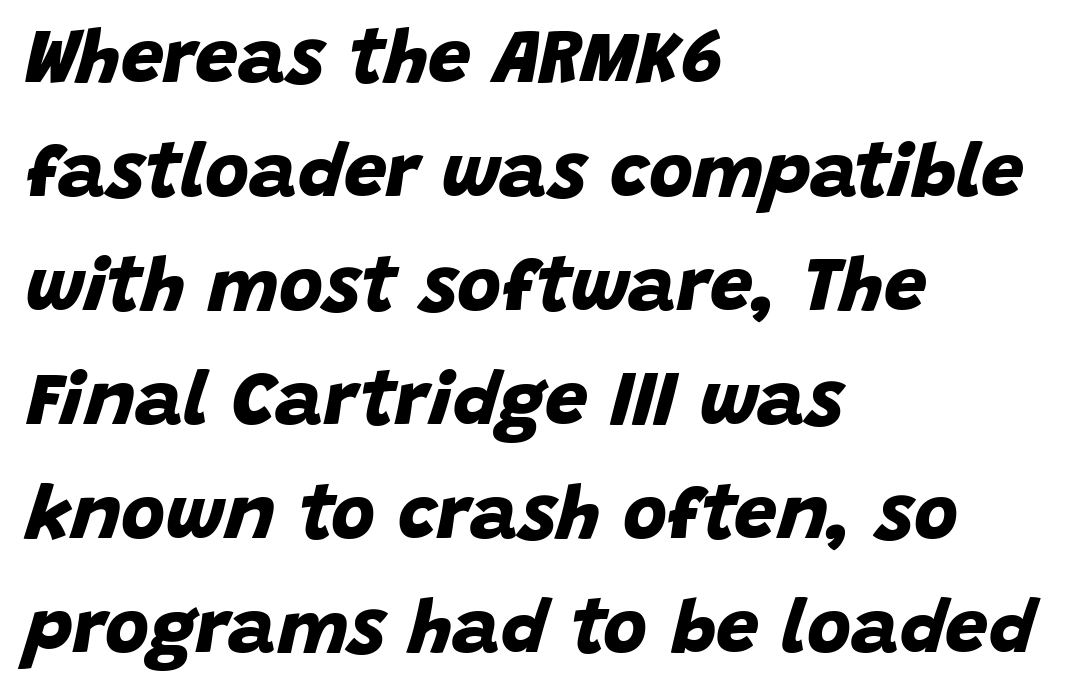
{"serif": "no", "bold": "yes", "weight": "bold", "width": "normal", "stroke_contrast": "low", "x_height": "large", "monospaced": "no", "underline": "no", "align": "left", "line_spacing": "normal", "line_spacing_ratio": 1.5, "letter_spacing": "normal", "letter_spacing_em": 0.0, "glyph_px": 76}
